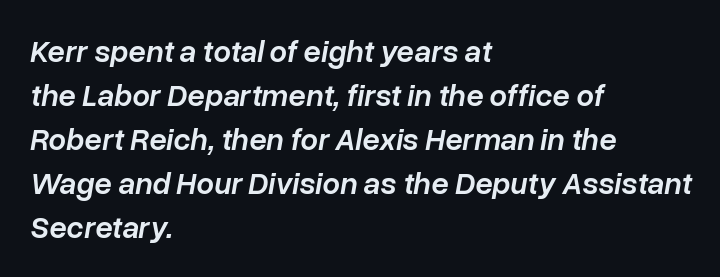
{"italic": "yes", "lean": "right", "slant_degrees": 10, "bold": "semi", "weight": "semibold", "width": "normal", "stroke_contrast": "low", "x_height": "medium", "monospaced": "no", "underline": "no", "align": "left", "line_spacing": "normal", "line_spacing_ratio": 1.42, "letter_spacing": "normal", "letter_spacing_em": 0.0, "glyph_px": 31}
